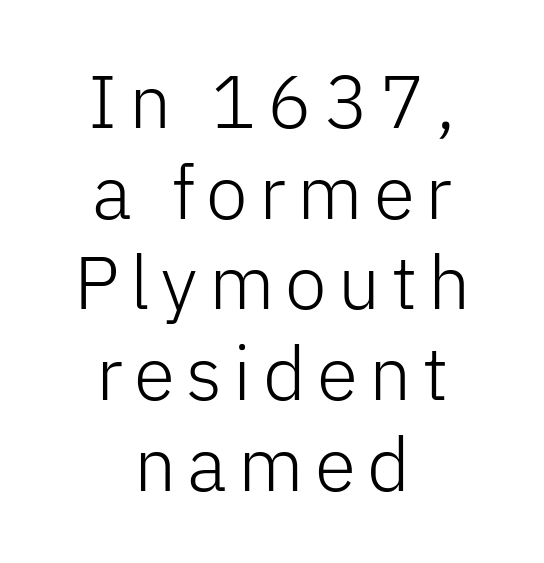
Q: Is the text bold? A: No.
Q: Is the text italic (slanted)? A: No, it is upright.
Q: Is the typeface a serif or a sans-serif typeface? A: Sans-serif.
Q: Is the text underlined? A: No.
Q: How is the paragraph aligned? A: Centered.
Q: Width (condensed, normal, or wide)? A: Normal.
Q: Stroke contrast? A: Low.
Q: x-height? A: Medium.
Q: Monospaced? A: No.
